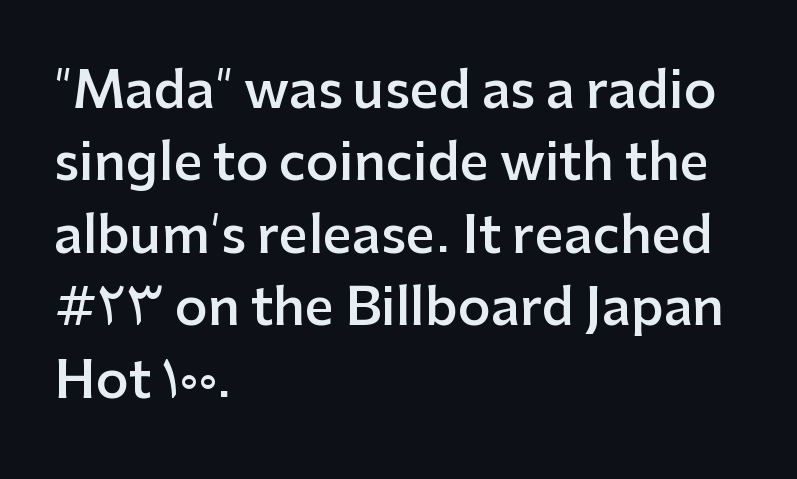
Q: Is the text bold? A: Semi-bold.
Q: Is the text italic (slanted)? A: No, it is upright.
Q: Is the typeface a serif or a sans-serif typeface? A: Sans-serif.
Q: Is the text underlined? A: No.
Q: How is the paragraph aligned? A: Left-aligned.
Q: Is the spacing between letters normal or unusually wide? A: Normal.
Q: Is the spacing between lines tight, normal or loose? A: Normal.
Q: Width (condensed, normal, or wide)? A: Normal.
Q: Stroke contrast? A: Low.
Q: x-height? A: Medium.
Q: Monospaced? A: No.
